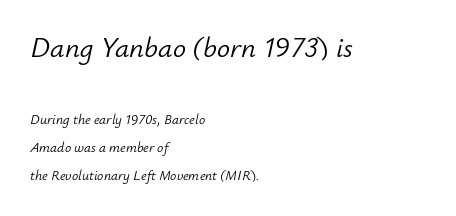
{"italic": "yes", "lean": "right", "slant_degrees": 12, "bold": "no", "weight": "light", "width": "normal", "stroke_contrast": "low", "x_height": "small", "monospaced": "no", "underline": "no", "align": "left", "line_spacing": "loose", "line_spacing_ratio": 2.0, "letter_spacing": "normal", "letter_spacing_em": 0.0, "larger_block": "first", "size_ratio": 2.07, "glyph_px": 29}
